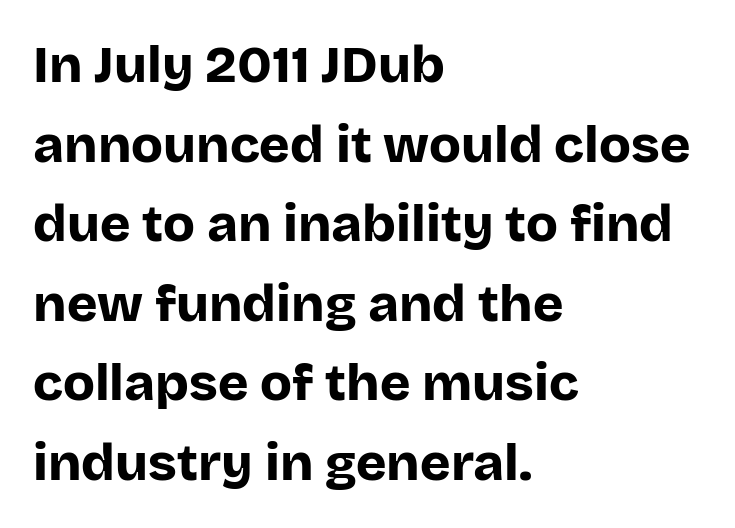
The image shows 52 px bold sans-serif type, upright; set left-aligned, normal line spacing (1.53x), normal letter spacing, not underlined; low stroke contrast and a large x-height.
